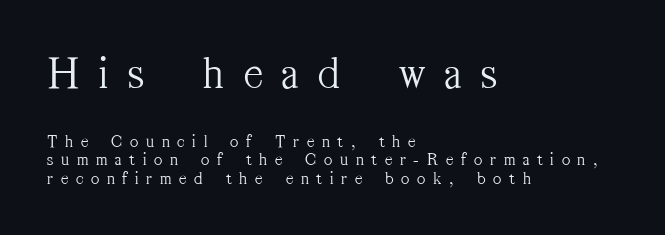
A typesetter would call this heavily tracked-out type. Stroke thickness stays within the range of a standard reading face or lighter. In terms of letterform style, serifs are clearly present. Is the block centered? No — it sits flush against the left margin. Characters remain perfectly vertical along every line.
